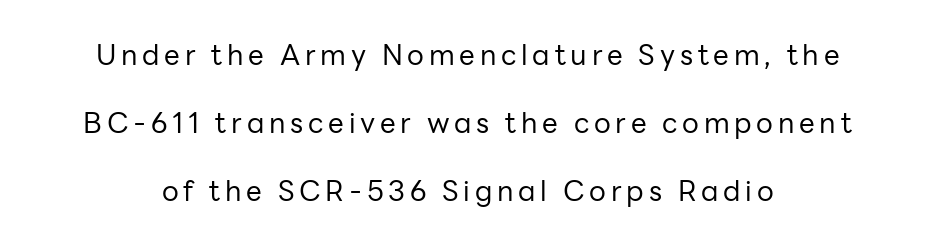
This sample trades compactness for vertical openness between lines. Nobody drew a line under any word here. Are there feet on the stems? There aren't — it's a sans. Stroke mass is kept to a normal reading level or below. A typesetter would call this proportional, since set widths differ per character. When letters stand straight like this, we call the style roman or upright.
